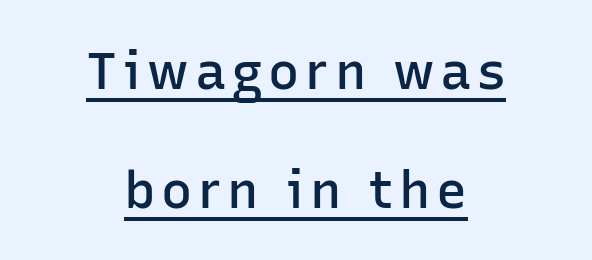
The lettering is marked with a stroke running underneath it. Does the type have serifs? No, each stem ends abruptly. Looks like regular typesetting: each glyph gets only the width it needs. The axis of the letterforms is exactly vertical.
